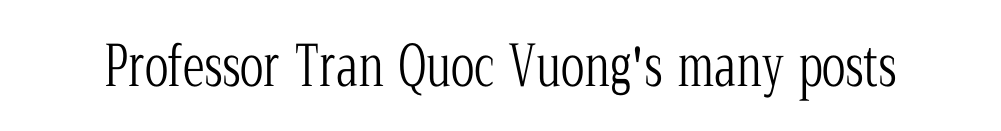
{"serif": "yes", "italic": "no", "bold": "no", "weight": "light", "width": "condensed", "stroke_contrast": "low", "x_height": "medium", "monospaced": "no", "underline": "no", "letter_spacing": "normal", "letter_spacing_em": 0.0, "glyph_px": 55}
